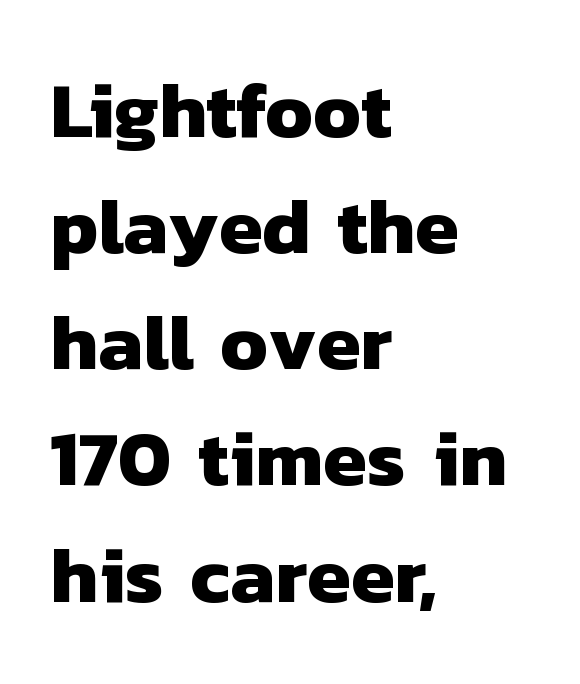
{"serif": "no", "bold": "yes", "weight": "heavy", "width": "normal", "stroke_contrast": "low", "x_height": "medium", "monospaced": "no", "underline": "no", "align": "left", "line_spacing": "normal", "line_spacing_ratio": 1.47, "letter_spacing": "normal", "letter_spacing_em": 0.0, "glyph_px": 79}
